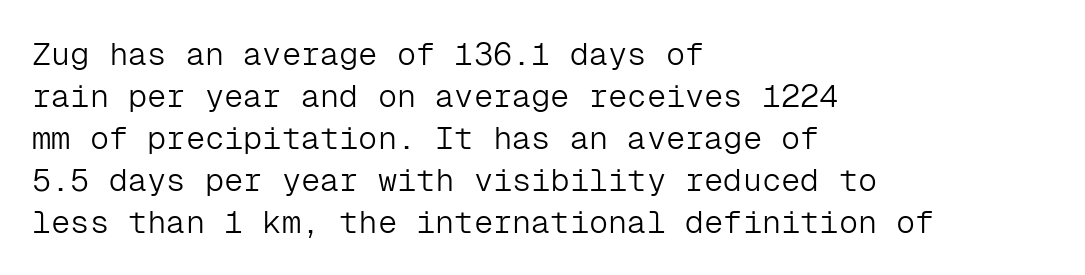
Q: Is the text bold? A: No.
Q: Is the text italic (slanted)? A: No, it is upright.
Q: Is the typeface a serif or a sans-serif typeface? A: Sans-serif.
Q: Is the text underlined? A: No.
Q: How is the paragraph aligned? A: Left-aligned.
Q: Is the spacing between letters normal or unusually wide? A: Normal.
Q: Is the spacing between lines tight, normal or loose? A: Normal.
Q: Width (condensed, normal, or wide)? A: Normal.
Q: Stroke contrast? A: Low.
Q: x-height? A: Medium.
Q: Monospaced? A: Yes.
